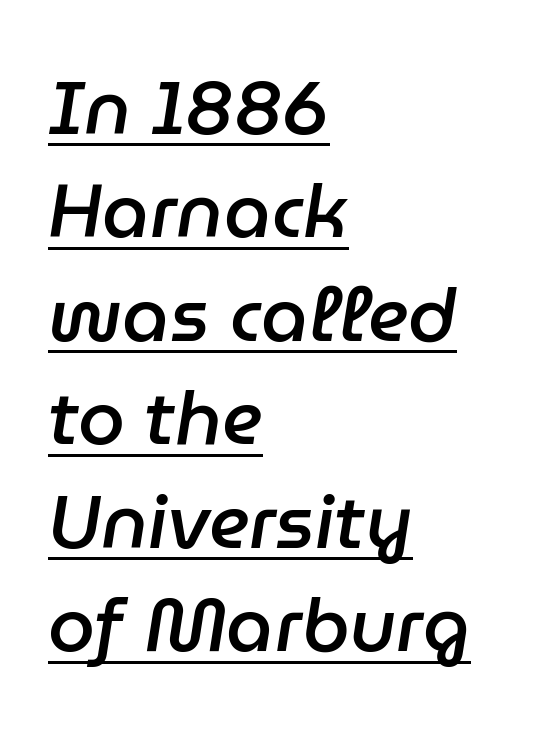
Q: Is the text bold? A: Semi-bold.
Q: Is the text italic (slanted)? A: Yes, it leans right by about 9 degrees.
Q: Is the text underlined? A: Yes.
Q: How is the paragraph aligned? A: Left-aligned.
Q: Is the spacing between letters normal or unusually wide? A: Normal.
Q: Is the spacing between lines tight, normal or loose? A: Normal.
Q: Width (condensed, normal, or wide)? A: Normal.
Q: Stroke contrast? A: Low.
Q: x-height? A: Medium.
Q: Monospaced? A: No.
